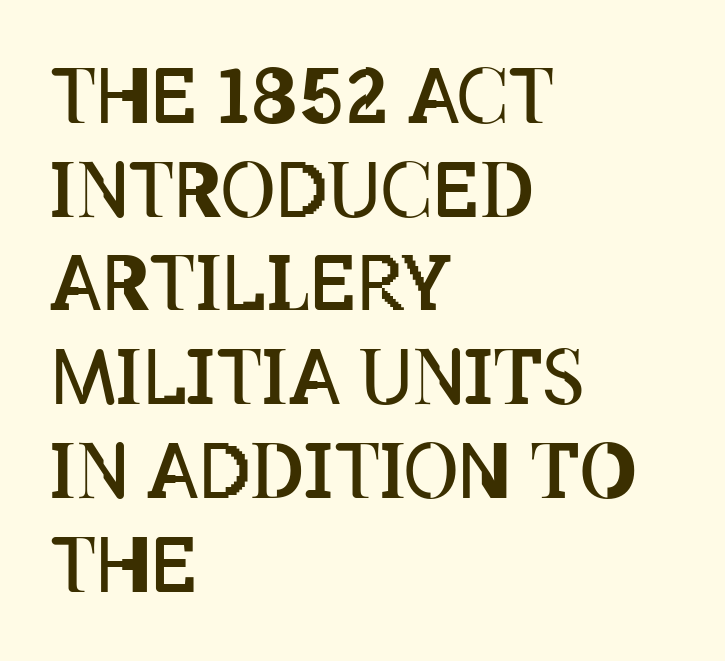
{"italic": "no", "bold": "no", "weight": "regular", "width": "condensed", "stroke_contrast": "low", "x_height": "large", "monospaced": "no", "underline": "no", "align": "left", "line_spacing": "normal", "line_spacing_ratio": 1.25, "letter_spacing": "normal", "letter_spacing_em": 0.0, "glyph_px": 75}
